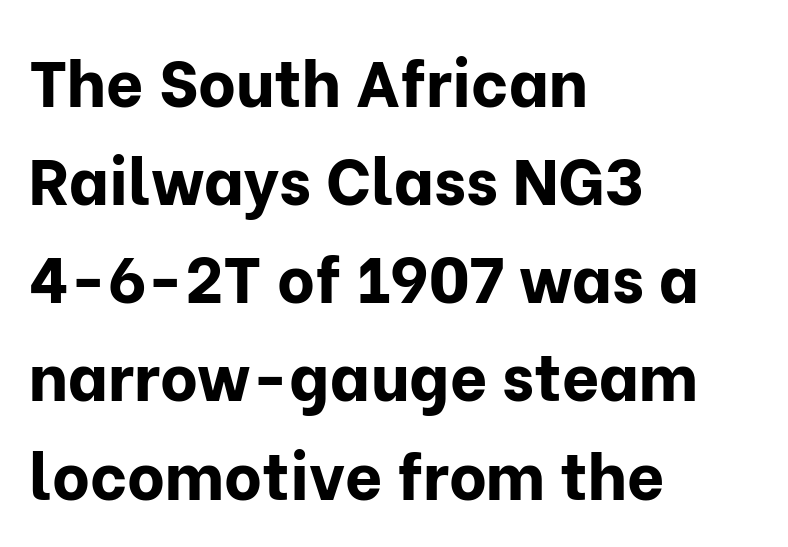
{"serif": "no", "italic": "no", "bold": "yes", "weight": "bold", "width": "normal", "stroke_contrast": "low", "x_height": "medium", "monospaced": "no", "underline": "no", "align": "left", "line_spacing": "normal", "line_spacing_ratio": 1.51, "letter_spacing": "normal", "letter_spacing_em": 0.0, "glyph_px": 65}
